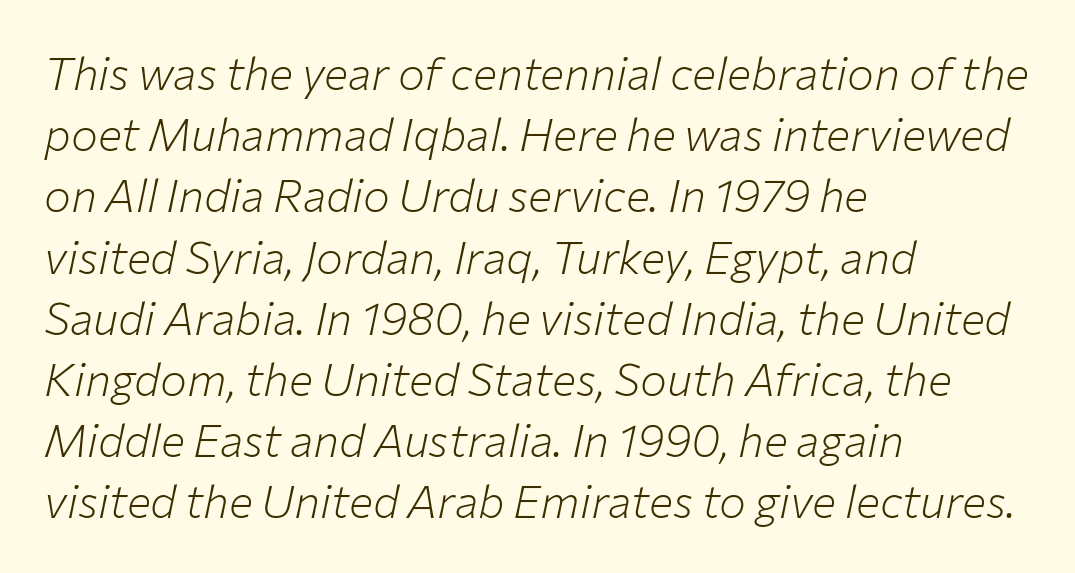
{"italic": "yes", "lean": "right", "slant_degrees": 12, "bold": "no", "weight": "light", "width": "normal", "stroke_contrast": "low", "x_height": "medium", "monospaced": "no", "underline": "no", "align": "left", "line_spacing": "normal", "line_spacing_ratio": 1.36, "letter_spacing": "normal", "letter_spacing_em": 0.0, "glyph_px": 45}
